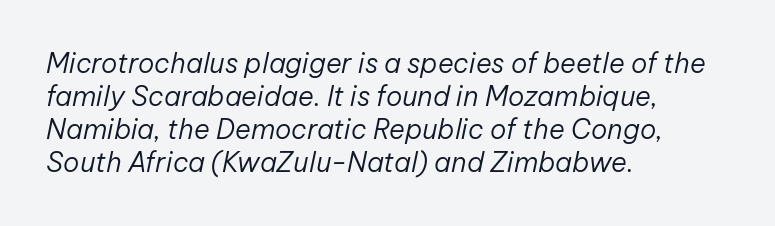
{"italic": "yes", "lean": "right", "slant_degrees": 12, "bold": "no", "underline": "no", "align": "left", "line_spacing_ratio": 1.22, "letter_spacing": "normal", "letter_spacing_em": 0.0, "glyph_px": 27}
